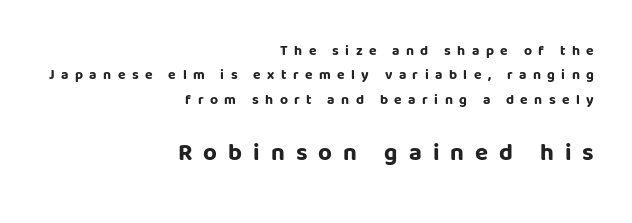
This rendering widens character spacing well past its baseline value. The strokes are fattened all the way to bold. The gap between lines stays unmarked. Line ends are locked; line starts wander. The following chunk of copy outweighs the initial chunk in type size.
